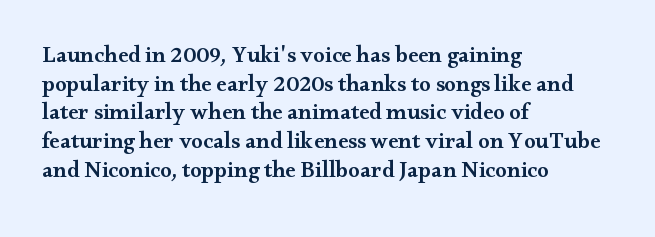
{"italic": "no", "bold": "semi", "underline": "no", "align": "left", "line_spacing": "normal", "line_spacing_ratio": 1.25, "letter_spacing": "normal", "letter_spacing_em": 0.0, "glyph_px": 23}
